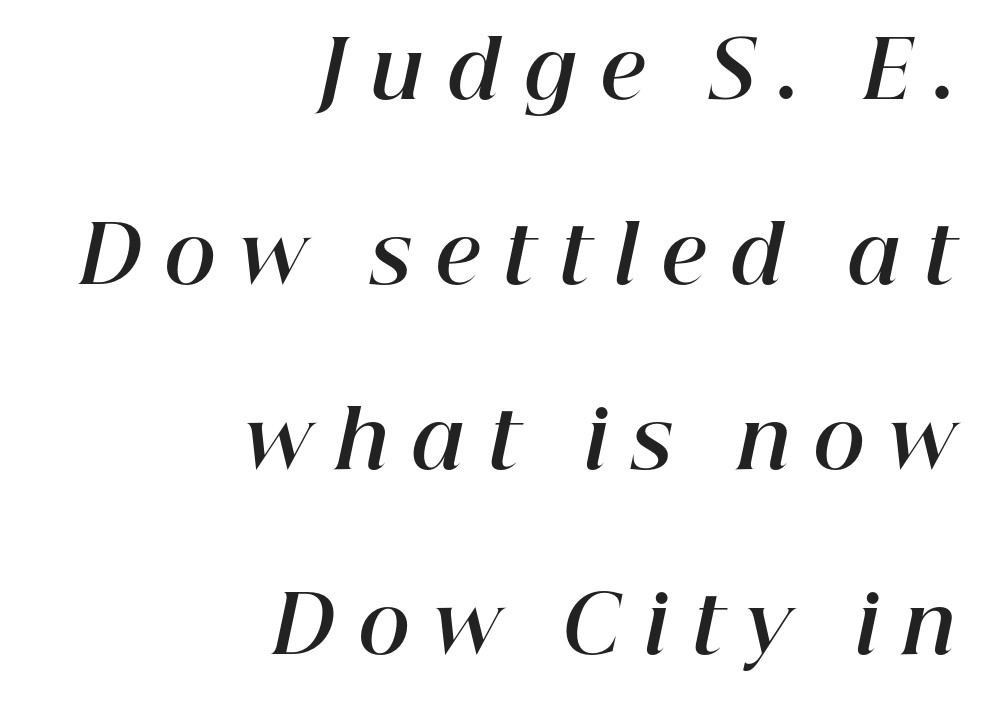
Q: Is the text bold? A: Yes.
Q: Is the text italic (slanted)? A: Yes, it leans right by about 12 degrees.
Q: Is the text underlined? A: No.
Q: How is the paragraph aligned? A: Right-aligned.
Q: Is the spacing between letters normal or unusually wide? A: Unusually wide.
Q: Is the spacing between lines tight, normal or loose? A: Loose.
Q: Width (condensed, normal, or wide)? A: Normal.
Q: Stroke contrast? A: High.
Q: x-height? A: Medium.
Q: Monospaced? A: No.
